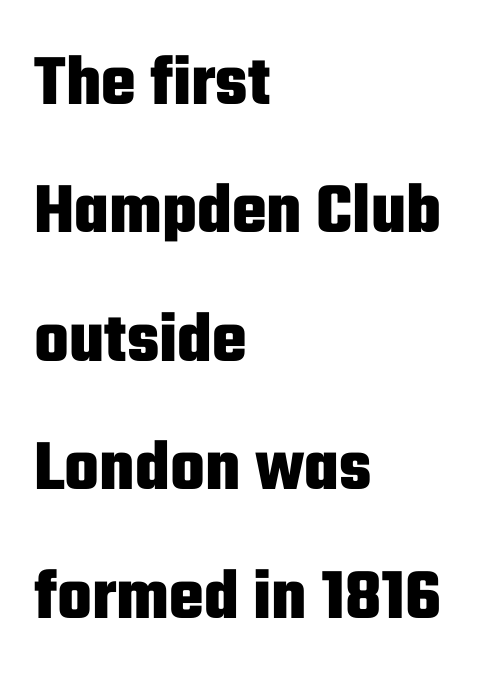
Q: Is the text bold? A: Yes.
Q: Is the text italic (slanted)? A: No, it is upright.
Q: Is the typeface a serif or a sans-serif typeface? A: Sans-serif.
Q: Is the text underlined? A: No.
Q: How is the paragraph aligned? A: Left-aligned.
Q: Is the spacing between letters normal or unusually wide? A: Normal.
Q: Width (condensed, normal, or wide)? A: Condensed.
Q: Stroke contrast? A: Low.
Q: x-height? A: Medium.
Q: Monospaced? A: No.
